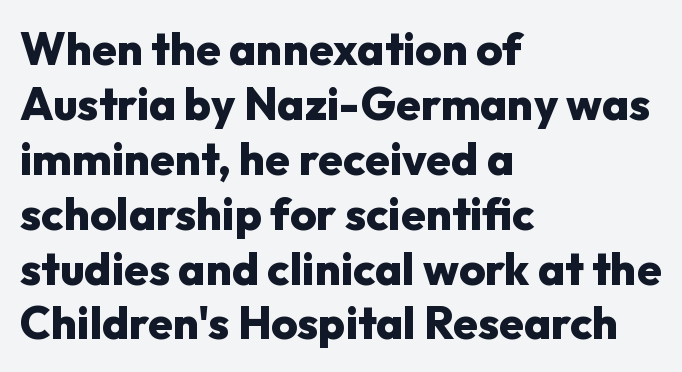
{"serif": "no", "italic": "no", "bold": "yes", "weight": "heavy", "width": "normal", "stroke_contrast": "low", "x_height": "medium", "monospaced": "no", "underline": "no", "align": "left", "line_spacing_ratio": 1.22, "letter_spacing": "normal", "letter_spacing_em": 0.0, "glyph_px": 45}
